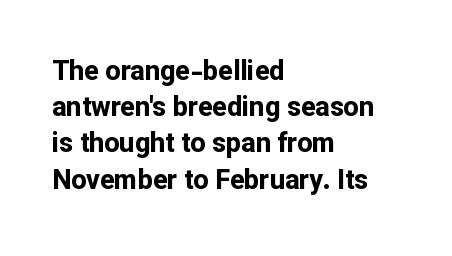
The image shows 27 px bold type, upright; set left-aligned, normal line spacing (1.34x), normal letter spacing, not underlined.
